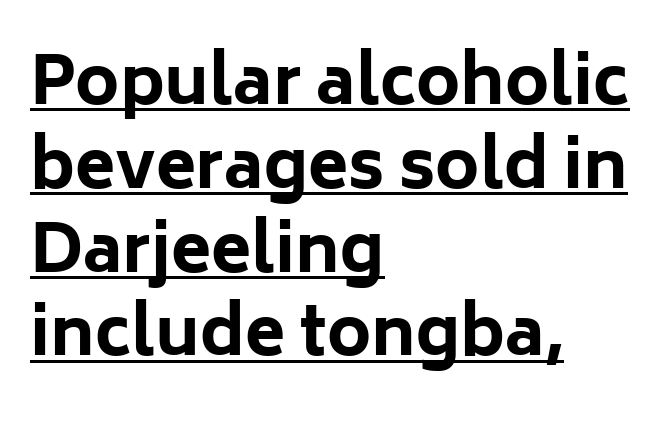
The image shows 66 px bold sans-serif type, upright; set left-aligned, normal line spacing (1.27x), normal letter spacing, underlined; low stroke contrast and a medium x-height.
